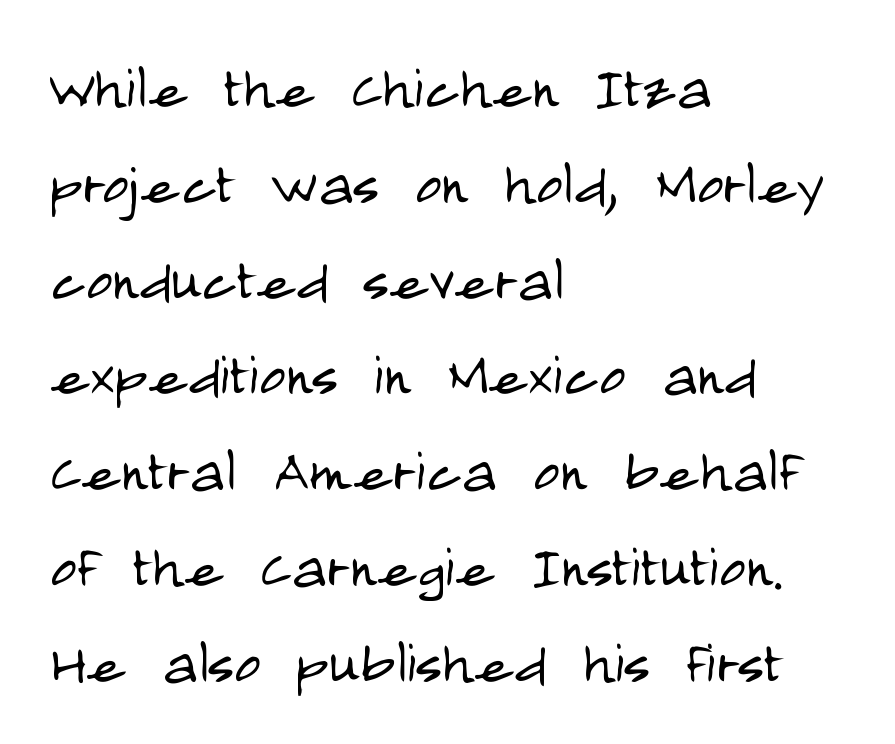
{"serif": "no", "italic": "no", "bold": "no", "weight": "light", "width": "condensed", "stroke_contrast": "low", "x_height": "large", "monospaced": "no", "underline": "no", "align": "left", "line_spacing": "normal", "line_spacing_ratio": 1.33, "letter_spacing": "normal", "letter_spacing_em": 0.0, "glyph_px": 72}
